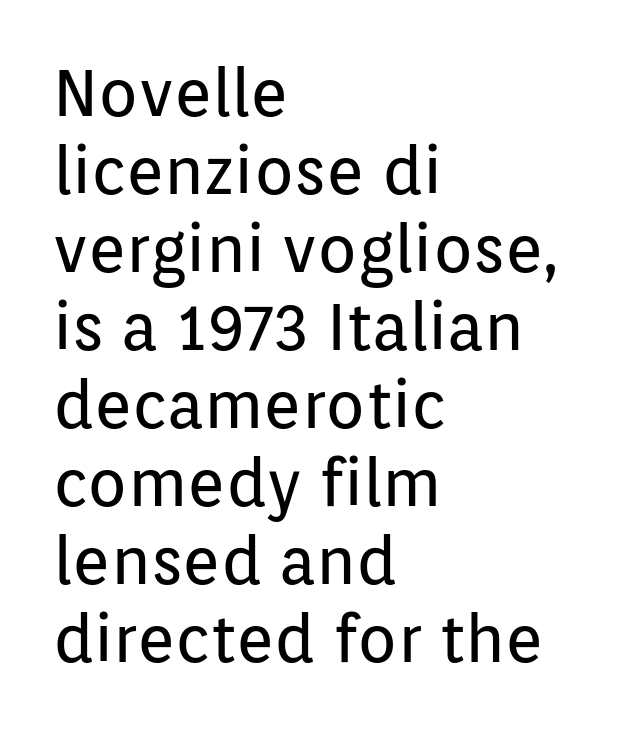
Q: Is the text bold? A: No.
Q: Is the text italic (slanted)? A: No, it is upright.
Q: Is the typeface a serif or a sans-serif typeface? A: Sans-serif.
Q: Is the text underlined? A: No.
Q: How is the paragraph aligned? A: Left-aligned.
Q: Is the spacing between letters normal or unusually wide? A: Normal.
Q: Width (condensed, normal, or wide)? A: Normal.
Q: Stroke contrast? A: Low.
Q: x-height? A: Medium.
Q: Monospaced? A: No.
